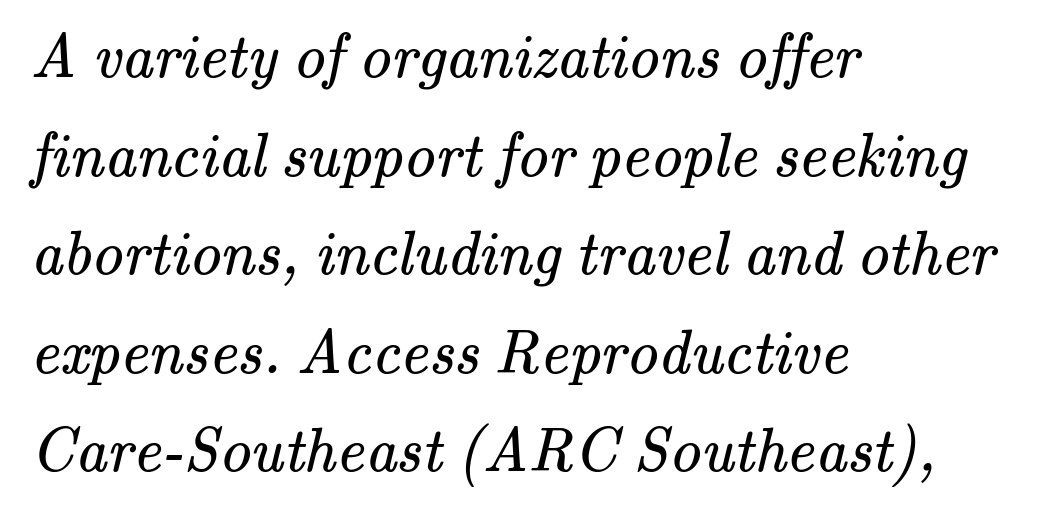
Q: Is the text bold? A: No.
Q: Is the typeface a serif or a sans-serif typeface? A: Serif.
Q: Is the text underlined? A: No.
Q: How is the paragraph aligned? A: Left-aligned.
Q: Is the spacing between letters normal or unusually wide? A: Normal.
Q: Is the spacing between lines tight, normal or loose? A: Normal.
Q: Width (condensed, normal, or wide)? A: Normal.
Q: Stroke contrast? A: Medium.
Q: x-height? A: Small.
Q: Monospaced? A: No.
